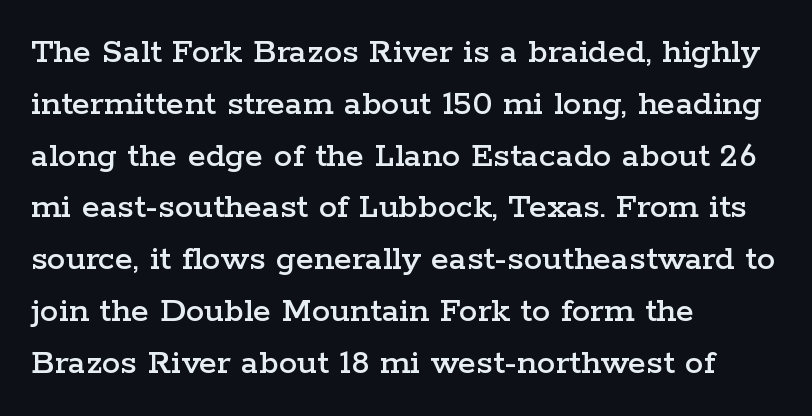
{"serif": "yes", "italic": "no", "width": "wide", "stroke_contrast": "low", "x_height": "medium", "monospaced": "no", "underline": "no", "align": "left", "line_spacing": "normal", "line_spacing_ratio": 1.4, "letter_spacing": "normal", "letter_spacing_em": 0.0, "glyph_px": 37}
